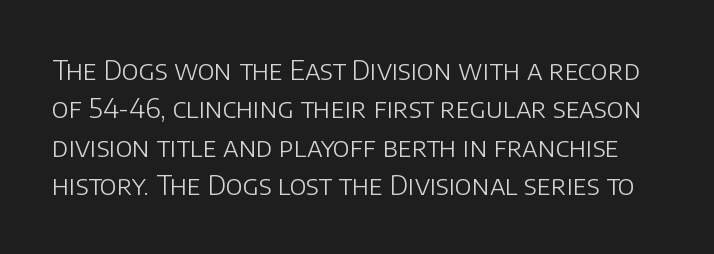
{"italic": "no", "bold": "no", "underline": "no", "line_spacing": "normal", "line_spacing_ratio": 1.42, "letter_spacing": "normal", "letter_spacing_em": 0.0, "glyph_px": 27}
